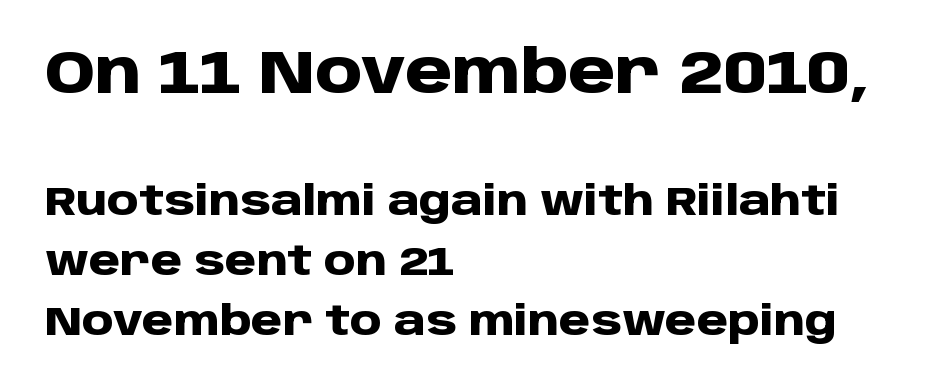
{"serif": "no", "italic": "no", "bold": "yes", "weight": "heavy", "width": "normal", "stroke_contrast": "low", "x_height": "large", "monospaced": "no", "underline": "no", "align": "left", "line_spacing": "normal", "line_spacing_ratio": 1.5, "letter_spacing": "normal", "letter_spacing_em": 0.0, "larger_block": "first", "size_ratio": 1.5, "glyph_px": 60}
